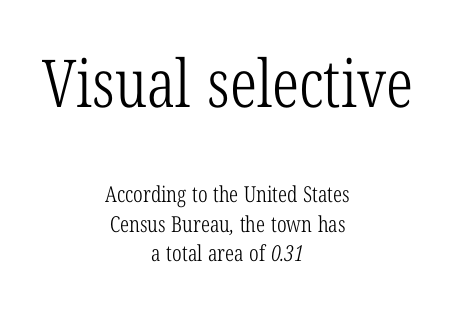
A typesetter would call this proportional, since set widths differ per character. The setting favours the middle, as headings and verse often do. Larger block? The one above; the one below is distinctly smaller. Is there much room between lines? A standard amount, neither cramped nor airy.
